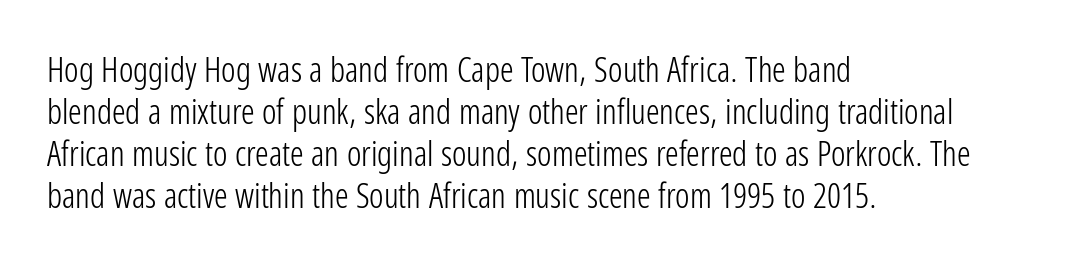
The image shows 34 px light, condensed sans-serif type, upright; set left-aligned, line spacing 1.24x, normal letter spacing, not underlined; low stroke contrast and a medium x-height.
